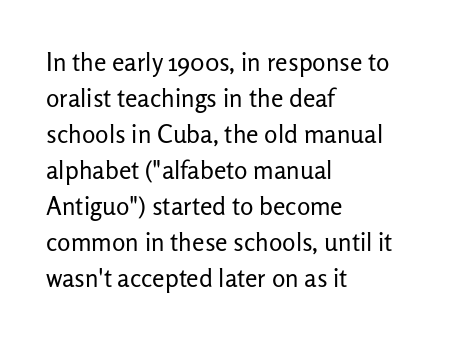
The image shows 25 px text type, upright; set left-aligned, normal line spacing (1.44x), normal letter spacing, not underlined.
